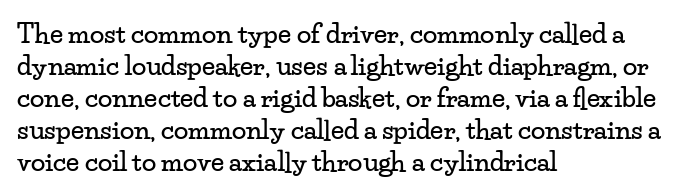
Q: Is the text italic (slanted)? A: No, it is upright.
Q: Is the text underlined? A: No.
Q: How is the paragraph aligned? A: Left-aligned.
Q: Is the spacing between letters normal or unusually wide? A: Normal.
